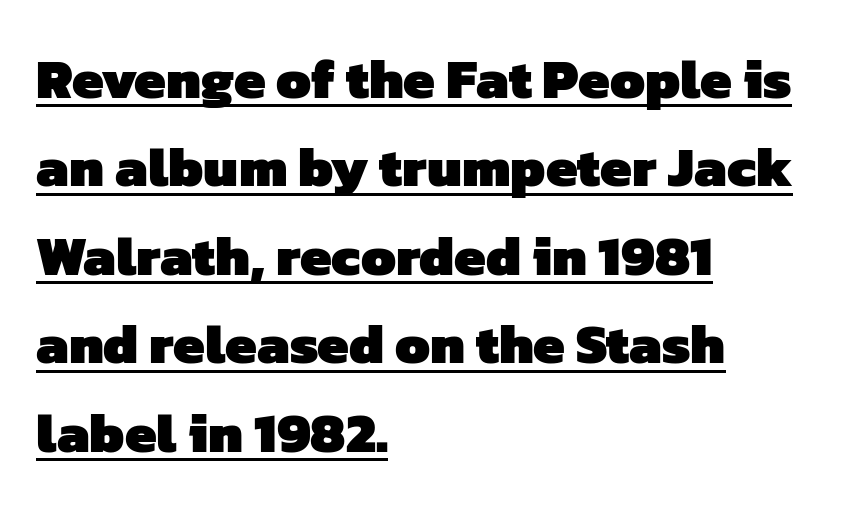
Regarding leading, the lines here are spaced in the standard way. Typographically, this falls in the sans-serif category. Pretty heavy lettering here — definitely bold. In CSS terms this would be text-align: left. Is this a fixed-width face? No — the glyphs have proportional, varying widths. Standard letterfit; no display-style spreading of the glyphs.
